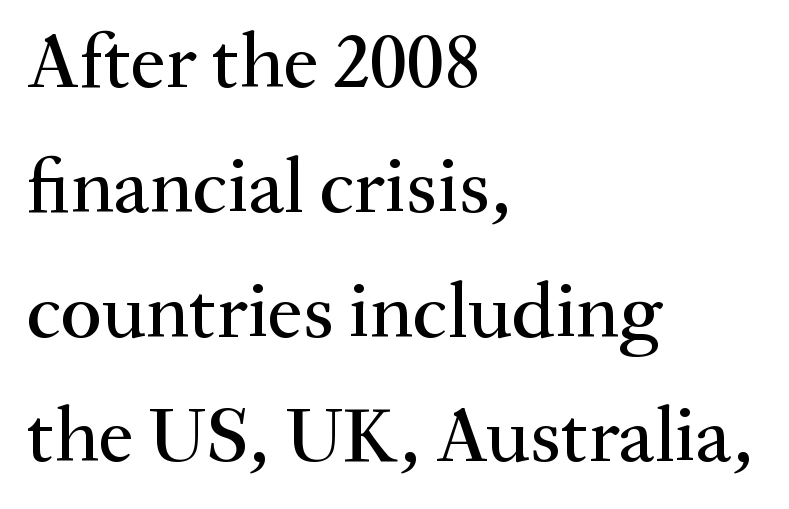
The words here are not underlined. The rendering uses natural spacing where letterforms have individual widths. Teacher's note: observe the even left margin — that is flush-left alignment. Does extra space separate the letters? No, they use regular spacing. Nope, not italic — everything's standing straight. I'd call this a serif setting — the letters wear small feet.
